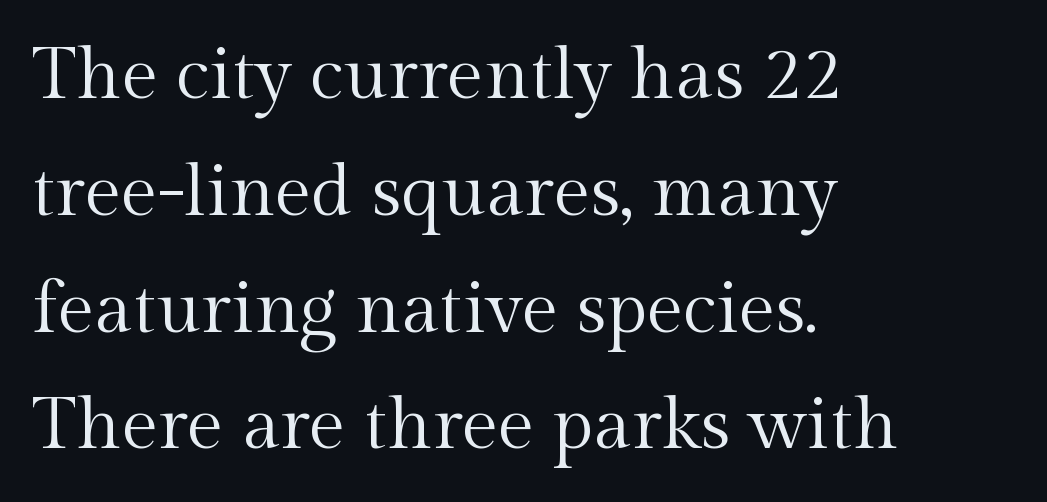
{"serif": "yes", "italic": "no", "bold": "no", "weight": "regular", "width": "normal", "x_height": "medium", "monospaced": "no", "underline": "no", "align": "left", "line_spacing": "normal", "line_spacing_ratio": 1.6, "letter_spacing": "normal", "letter_spacing_em": 0.0, "glyph_px": 73}
